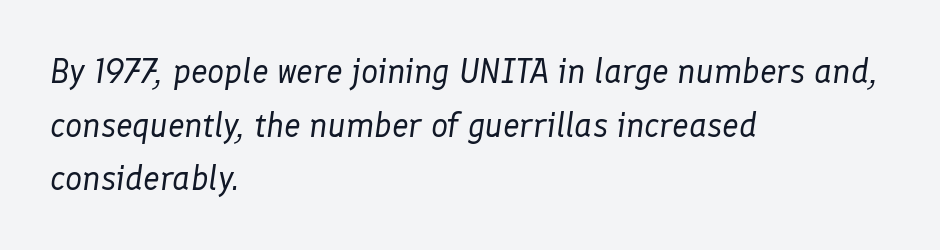
{"italic": "yes", "lean": "right", "slant_degrees": 8, "bold": "no", "weight": "regular", "width": "normal", "stroke_contrast": "low", "x_height": "medium", "monospaced": "no", "underline": "no", "align": "left", "line_spacing": "normal", "line_spacing_ratio": 1.58, "letter_spacing": "normal", "letter_spacing_em": 0.0, "glyph_px": 34}
